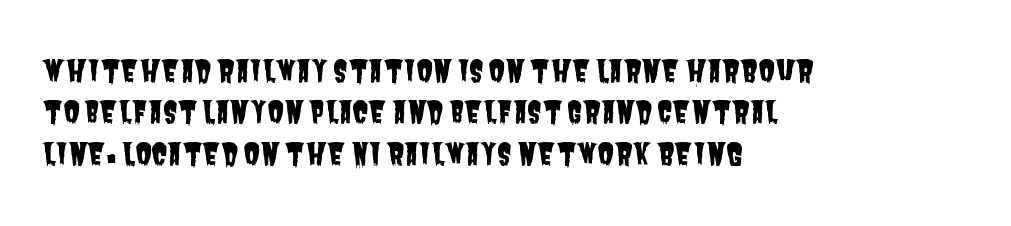
The image shows 30 px condensed sans-serif type; set left-aligned, normal line spacing (1.38x), normal letter spacing, not underlined; low stroke contrast and a large x-height.
